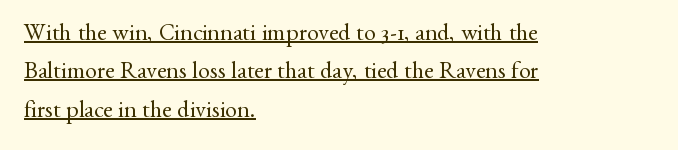
The image shows 24 px text type, upright; set left-aligned, normal line spacing (1.6x), normal letter spacing, underlined.
